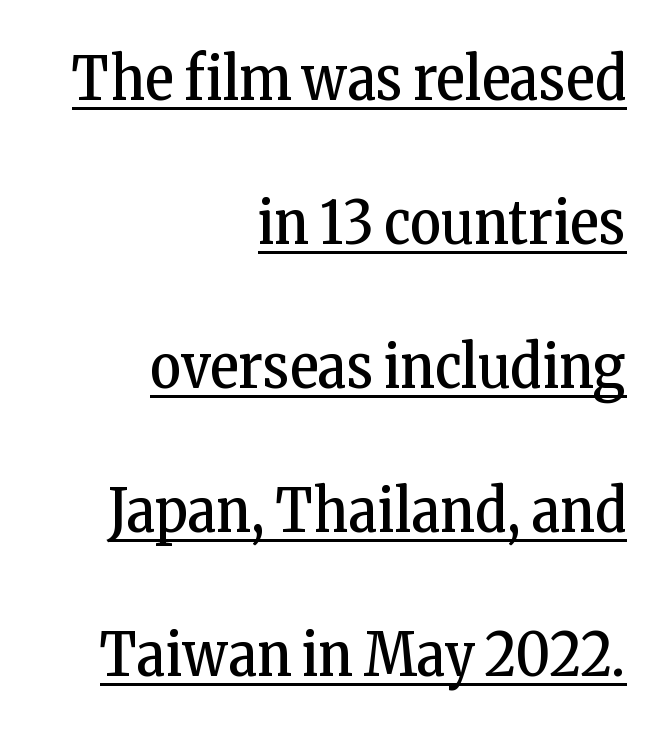
Q: Is the text bold? A: No.
Q: Is the text italic (slanted)? A: No, it is upright.
Q: Is the typeface a serif or a sans-serif typeface? A: Serif.
Q: Is the text underlined? A: Yes.
Q: How is the paragraph aligned? A: Right-aligned.
Q: Is the spacing between letters normal or unusually wide? A: Normal.
Q: Is the spacing between lines tight, normal or loose? A: Loose.
Q: Width (condensed, normal, or wide)? A: Condensed.
Q: Stroke contrast? A: Low.
Q: x-height? A: Medium.
Q: Monospaced? A: No.
